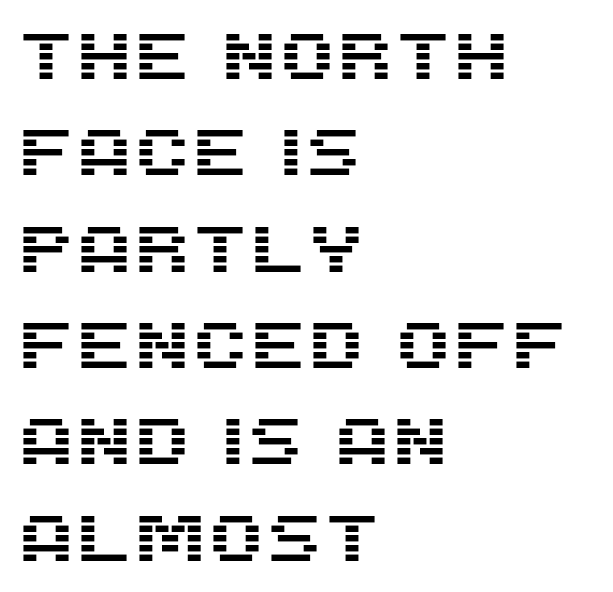
{"serif": "no", "italic": "no", "width": "normal", "stroke_contrast": "medium", "x_height": "large", "monospaced": "no", "underline": "no", "align": "left", "line_spacing": "normal", "line_spacing_ratio": 1.46, "letter_spacing": "normal", "letter_spacing_em": 0.0, "glyph_px": 66}
